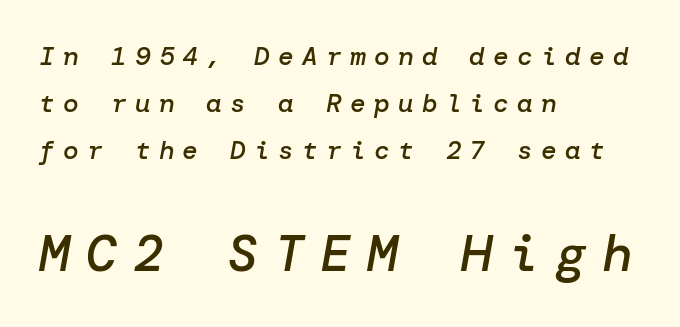
The face used here is rendered with a markedly widened letterfit. This rendering features lettering with no underline. In CSS terms this would be text-align: left. Is the lower block the larger one? Yes — the lower block carries the bigger type. Weight: semibold (demi). Emphasis-style slanted type is in use.
